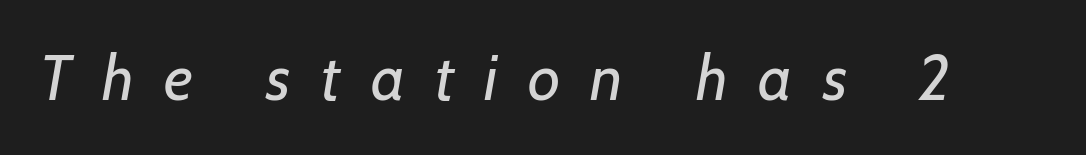
The area under the type is left untouched. Spacing between characters has been opened up far beyond the box default. Looks like regular typesetting: each glyph gets only the width it needs. The letters look calm and open, with moderate or lighter stems. Quick note: italic.
